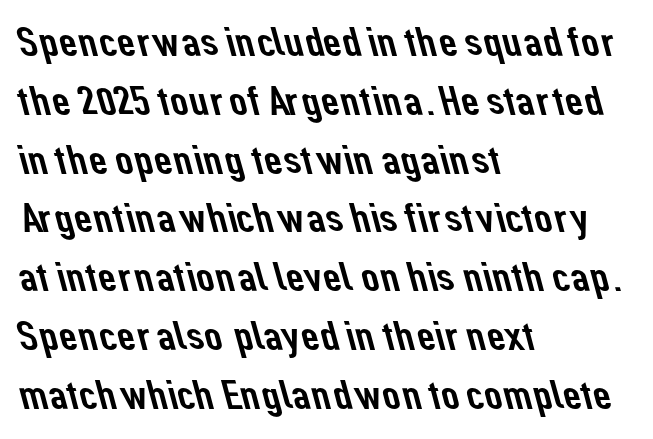
{"serif": "no", "width": "normal", "stroke_contrast": "low", "x_height": "medium", "monospaced": "no", "underline": "no", "align": "left", "line_spacing": "normal", "line_spacing_ratio": 1.47, "letter_spacing": "normal", "letter_spacing_em": 0.0, "glyph_px": 40}
